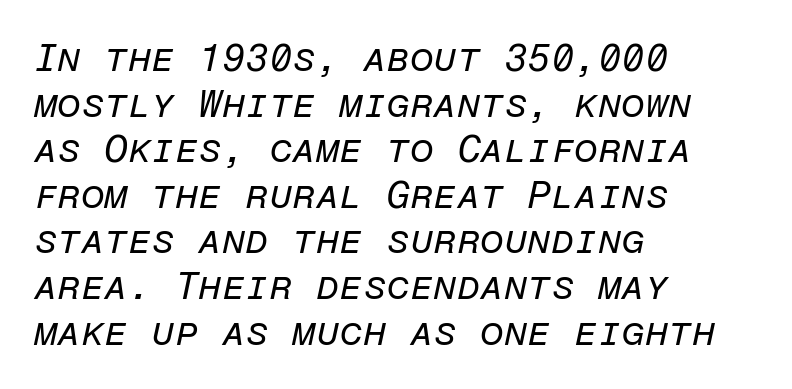
Q: Is the text bold? A: No.
Q: Is the text italic (slanted)? A: Yes, it leans right by about 12 degrees.
Q: Is the text underlined? A: No.
Q: How is the paragraph aligned? A: Left-aligned.
Q: Is the spacing between letters normal or unusually wide? A: Normal.
Q: Width (condensed, normal, or wide)? A: Normal.
Q: Stroke contrast? A: Low.
Q: x-height? A: Medium.
Q: Monospaced? A: Yes.
